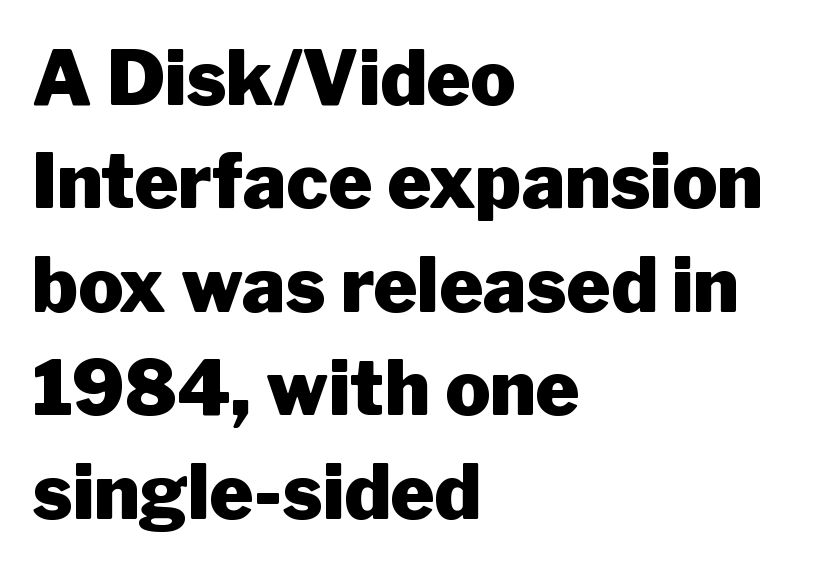
{"serif": "no", "italic": "no", "bold": "yes", "weight": "heavy", "width": "normal", "stroke_contrast": "low", "x_height": "medium", "monospaced": "no", "underline": "no", "align": "left", "line_spacing": "normal", "line_spacing_ratio": 1.38, "letter_spacing": "normal", "letter_spacing_em": 0.0, "glyph_px": 75}
